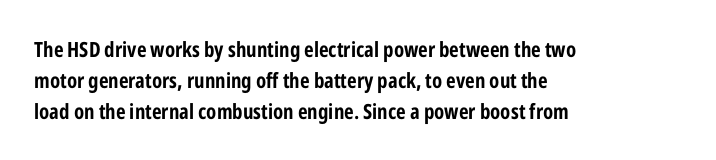
The image shows 21 px bold type, upright; set left-aligned, normal line spacing (1.47x), normal letter spacing, not underlined.
